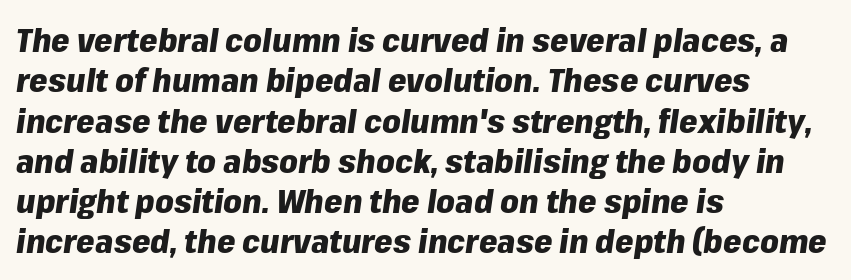
{"italic": "yes", "lean": "right", "slant_degrees": 8, "bold": "yes", "weight": "heavy", "width": "normal", "stroke_contrast": "low", "x_height": "medium", "monospaced": "no", "underline": "no", "align": "left", "line_spacing_ratio": 1.22, "letter_spacing": "normal", "letter_spacing_em": 0.0, "glyph_px": 33}
